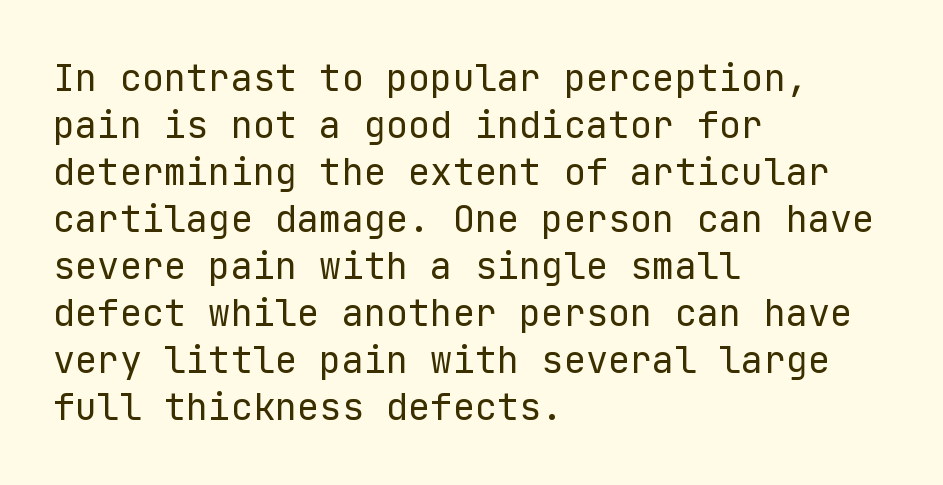
A typesetter would label this face a sans. What stands out about the letter spacing? Nothing — it is the standard amount. Every row of glyphs begins at an identical x-position on the left. No word sits above an underline. On a weight scale, this lands at 450 or below.
